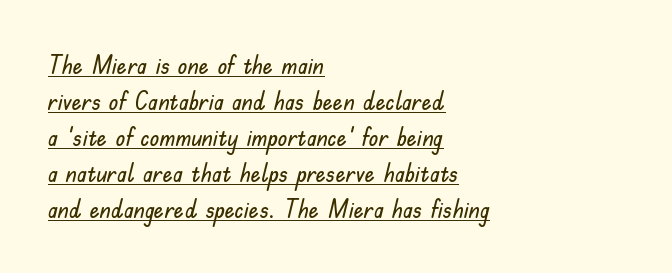
{"underline": "yes", "align": "left", "line_spacing": "normal", "line_spacing_ratio": 1.44, "letter_spacing": "normal", "letter_spacing_em": 0.0, "glyph_px": 25}
